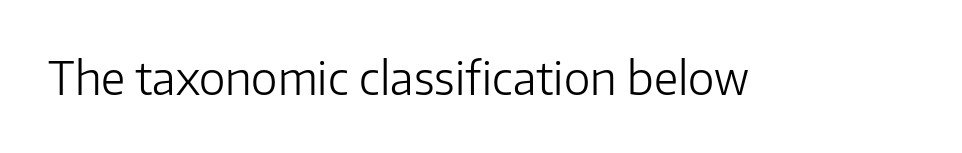
{"serif": "no", "italic": "no", "bold": "no", "weight": "light", "width": "normal", "stroke_contrast": "low", "x_height": "medium", "monospaced": "no", "underline": "no", "letter_spacing": "normal", "letter_spacing_em": 0.0, "glyph_px": 45}
